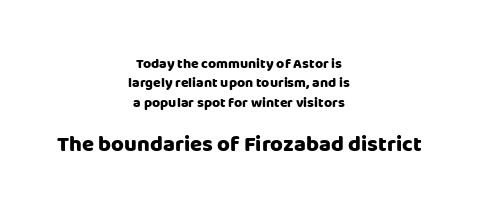
Note: smaller setting up top, larger setting below. How would I describe the line gaps? Plain and ordinary. These lines stack symmetrically, like a column narrowing and widening about its center. A typesetter would mark this as roman, not italic. In terms of letterspacing, this is plain default setting.
